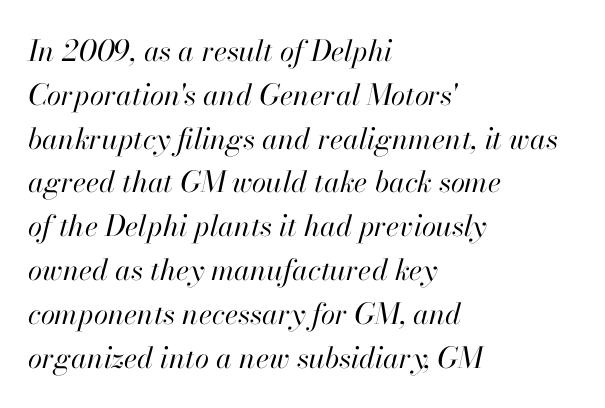
The image shows 29 px regular-weight type, italic (leaning right); set left-aligned, normal line spacing (1.51x), normal letter spacing, not underlined; high stroke contrast and a small x-height.
